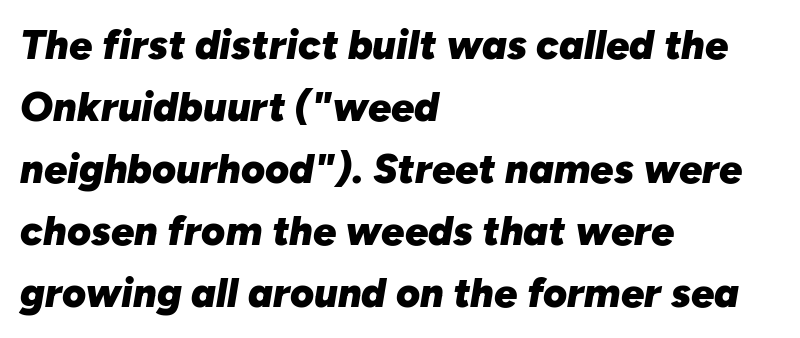
{"italic": "yes", "lean": "right", "slant_degrees": 10, "bold": "yes", "weight": "heavy", "width": "normal", "stroke_contrast": "low", "x_height": "medium", "monospaced": "no", "underline": "no", "align": "left", "line_spacing": "normal", "line_spacing_ratio": 1.51, "letter_spacing": "normal", "letter_spacing_em": 0.0, "glyph_px": 41}
